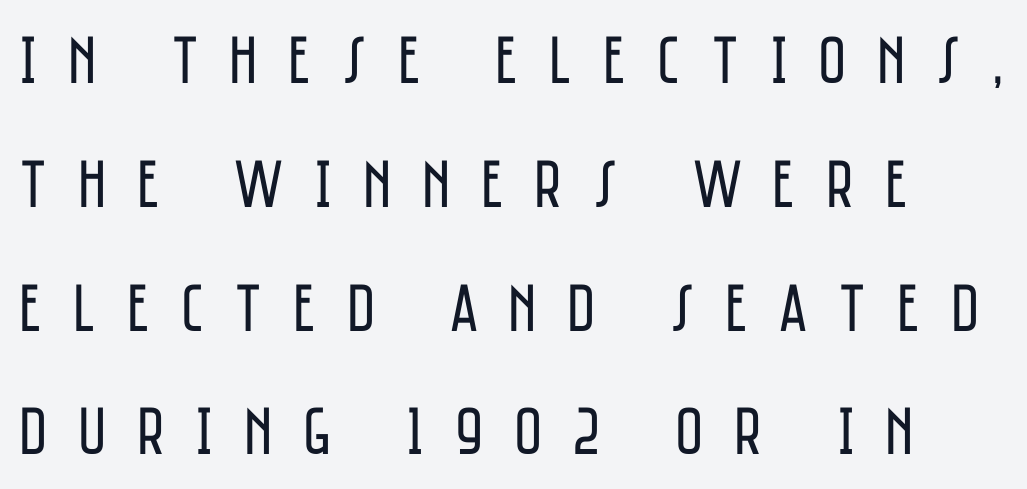
The image shows 68 px regular-weight, condensed sans-serif type, upright; set left-aligned, line spacing 1.82x, unusually wide letter spacing (+0.45 em), not underlined; low stroke contrast and a large x-height.
